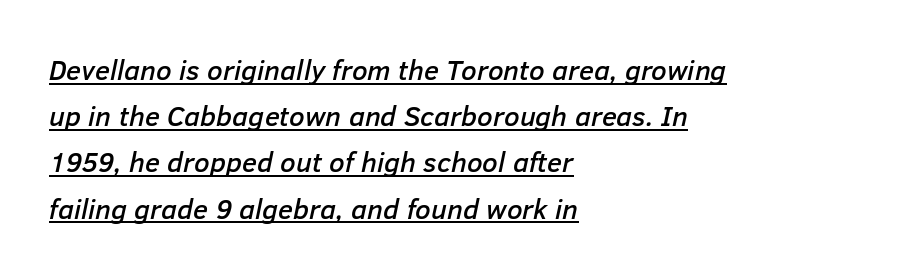
The image shows 28 px text type, italic (leaning right); set left-aligned, normal line spacing (1.65x), normal letter spacing, underlined; low stroke contrast and a medium x-height.
